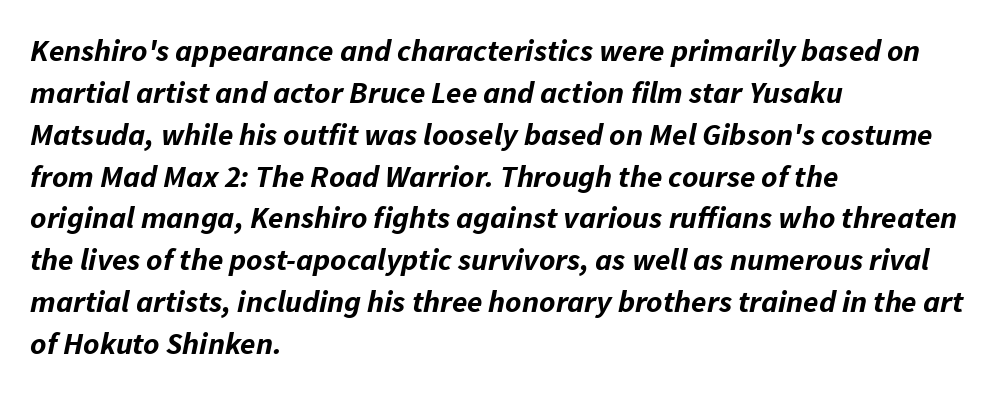
{"italic": "yes", "lean": "right", "slant_degrees": 11, "bold": "yes", "weight": "bold", "width": "normal", "stroke_contrast": "low", "x_height": "medium", "monospaced": "no", "underline": "no", "align": "left", "line_spacing": "normal", "line_spacing_ratio": 1.35, "letter_spacing": "normal", "letter_spacing_em": 0.0, "glyph_px": 31}
